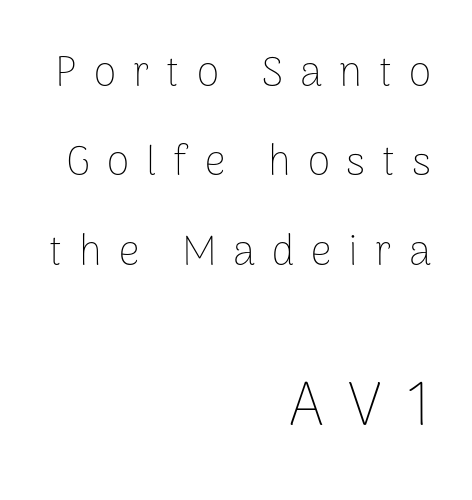
{"serif": "no", "italic": "no", "bold": "no", "weight": "thin", "width": "normal", "stroke_contrast": "low", "x_height": "medium", "monospaced": "no", "underline": "no", "align": "right", "line_spacing": "loose", "line_spacing_ratio": 2.18, "letter_spacing": "wide", "letter_spacing_em": 0.41, "larger_block": "second", "size_ratio": 1.49, "glyph_px": 61}
